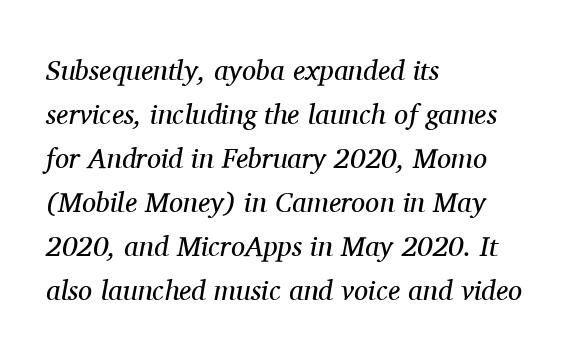
Slanted lettering throughout. One-word summary of the alignment: left. Spacing between characters is what you'd get straight out of the box. Honestly, the row spacing looks completely unremarkable. Has an underline been added? It has not. Think standard paragraph weight, or any step lighter than that.
